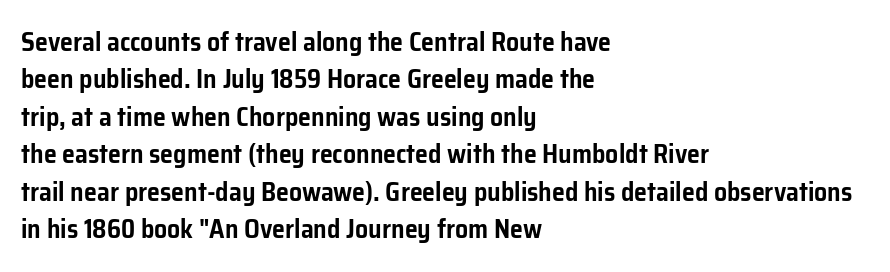
A typesetter would call this zero additional tracking. The string is rendered with underlining switched off. Reading down the block, your eye returns to a fixed left position each line. The lines sit at an ordinary, default distance from one another.
